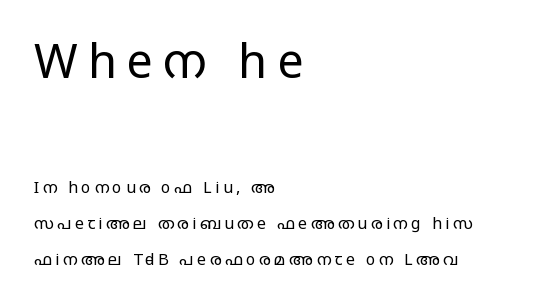
The image shows 47 px regular-weight, wide sans-serif type, upright; set left-aligned, loose line spacing (2.26x), unusually wide letter spacing (+0.21 em), not underlined; the first (top) block is 2.94x larger; low stroke contrast and a large x-height.
